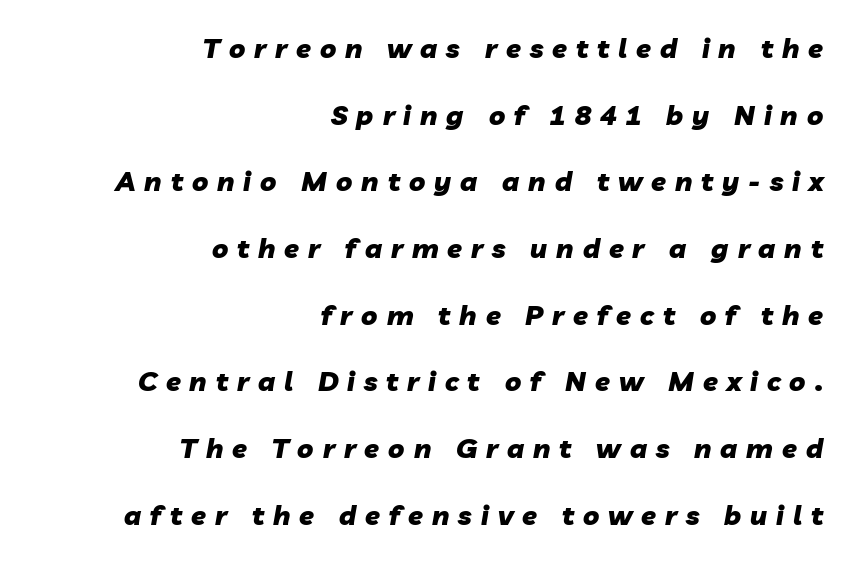
Vertically, the passage feels expansive, rows floating well apart. Emphasis-style slanted type is in use. The gaps between neighbouring characters are conspicuously large. The lines in this sample share a right terminus and differ only in where they begin. The space beneath each line is pristine and unruled.
